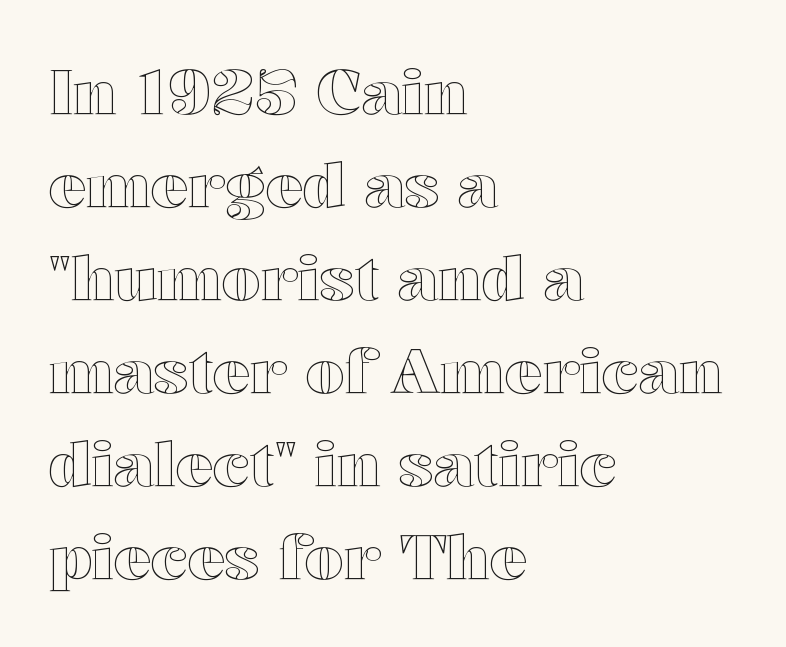
{"italic": "no", "width": "wide", "x_height": "medium", "monospaced": "no", "underline": "no", "align": "left", "line_spacing": "normal", "line_spacing_ratio": 1.5, "letter_spacing": "normal", "letter_spacing_em": 0.0, "glyph_px": 62}
